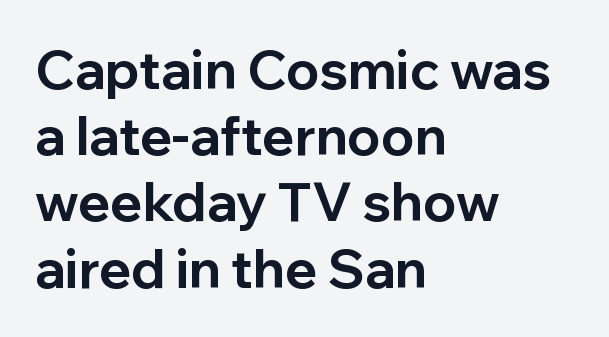
{"serif": "no", "italic": "no", "bold": "yes", "weight": "bold", "width": "normal", "stroke_contrast": "low", "x_height": "medium", "monospaced": "no", "underline": "no", "align": "left", "line_spacing": "normal", "line_spacing_ratio": 1.25, "letter_spacing": "normal", "letter_spacing_em": 0.0, "glyph_px": 53}
